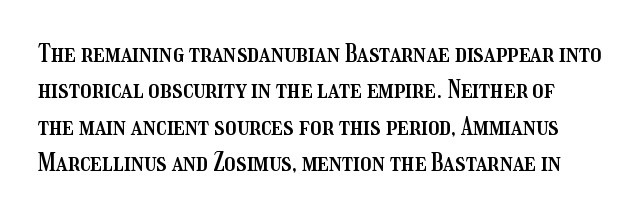
Q: Is the text italic (slanted)? A: No, it is upright.
Q: Is the text underlined? A: No.
Q: Is the spacing between letters normal or unusually wide? A: Normal.
Q: Is the spacing between lines tight, normal or loose? A: Normal.
